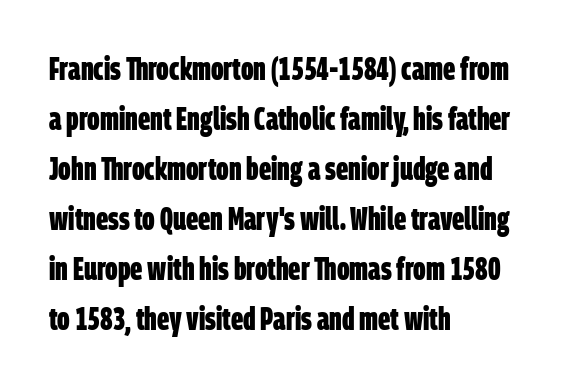
Q: Is the text bold? A: Yes.
Q: Is the typeface a serif or a sans-serif typeface? A: Sans-serif.
Q: Is the text underlined? A: No.
Q: How is the paragraph aligned? A: Left-aligned.
Q: Is the spacing between letters normal or unusually wide? A: Normal.
Q: Is the spacing between lines tight, normal or loose? A: Normal.
Q: Width (condensed, normal, or wide)? A: Condensed.
Q: Stroke contrast? A: Low.
Q: x-height? A: Large.
Q: Monospaced? A: No.
